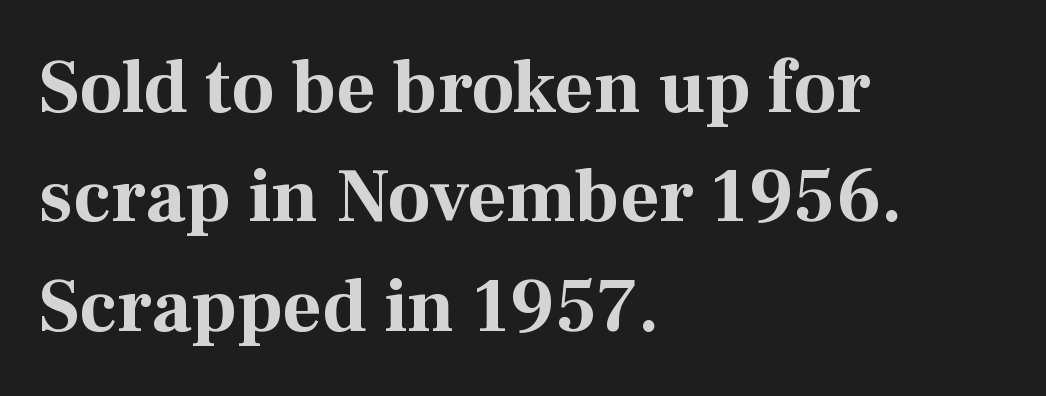
The image shows 76 px bold serif type, upright; set left-aligned, normal line spacing (1.44x), normal letter spacing, not underlined; medium stroke contrast and a medium x-height.
